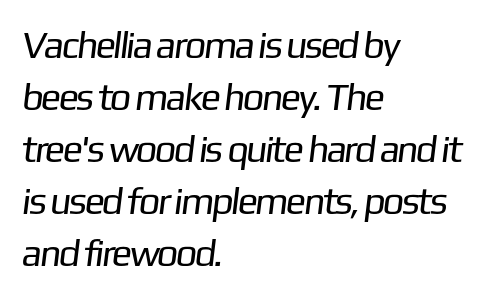
The image shows 38 px regular-weight sans-serif type; set left-aligned, normal line spacing (1.37x), normal letter spacing, not underlined; low stroke contrast and a medium x-height.
